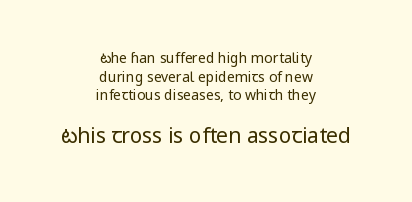
The image shows 21 px text type, upright; set centered, normal line spacing (1.33x), normal letter spacing, not underlined; the second (bottom) block is 1.5x larger.
